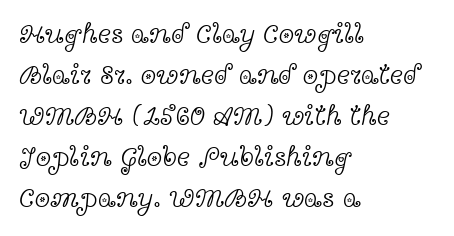
{"serif": "yes", "italic": "no", "bold": "no", "weight": "light", "width": "wide", "x_height": "medium", "monospaced": "no", "underline": "no", "align": "left", "line_spacing": "normal", "line_spacing_ratio": 1.46, "letter_spacing": "normal", "letter_spacing_em": 0.0, "glyph_px": 28}
